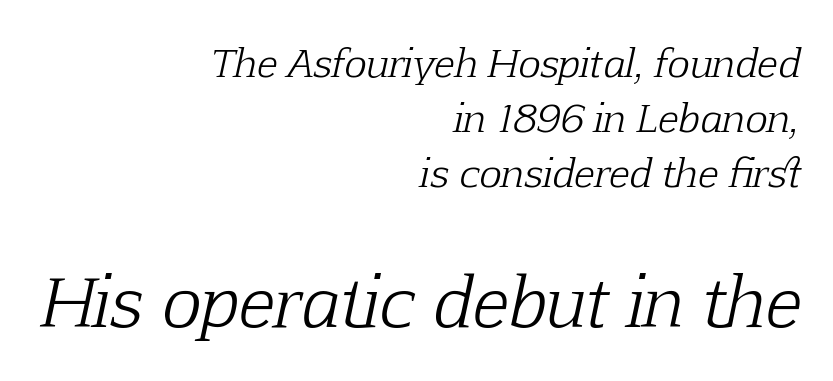
These lines were composed using italics. Character widths vary here, with narrow letters taking less room than wide ones. Small over large — that's the arrangement of the two blocks here. Casual observation: everything's shoved over to the right. Tracking here is standard; glyphs follow each other at the usual distance. Just letters on the line, the space beneath them empty.
